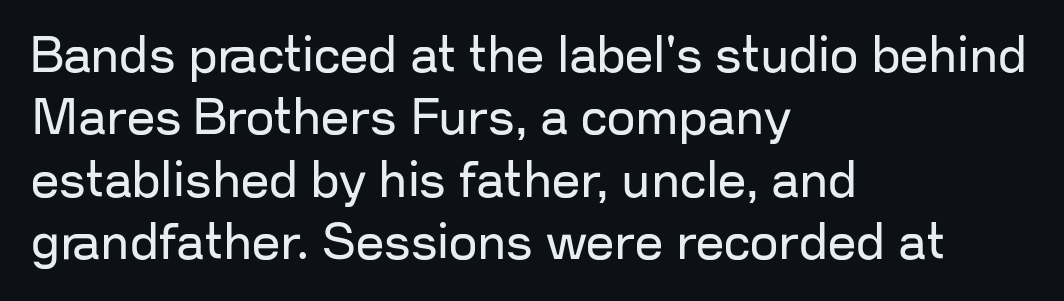
{"serif": "no", "italic": "no", "bold": "no", "weight": "regular", "width": "normal", "stroke_contrast": "low", "x_height": "medium", "monospaced": "no", "underline": "no", "align": "left", "line_spacing": "normal", "line_spacing_ratio": 1.25, "letter_spacing": "normal", "letter_spacing_em": 0.0, "glyph_px": 50}
